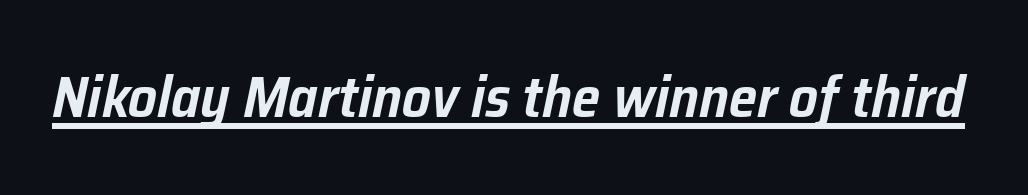
{"italic": "yes", "lean": "right", "slant_degrees": 12, "width": "normal", "stroke_contrast": "low", "x_height": "medium", "monospaced": "no", "underline": "yes", "letter_spacing": "normal", "letter_spacing_em": 0.0, "glyph_px": 57}
